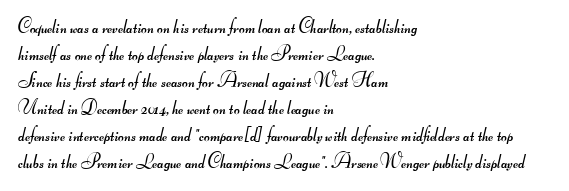
The image shows 20 px text type; set left-aligned, normal line spacing (1.35x), normal letter spacing, not underlined.
